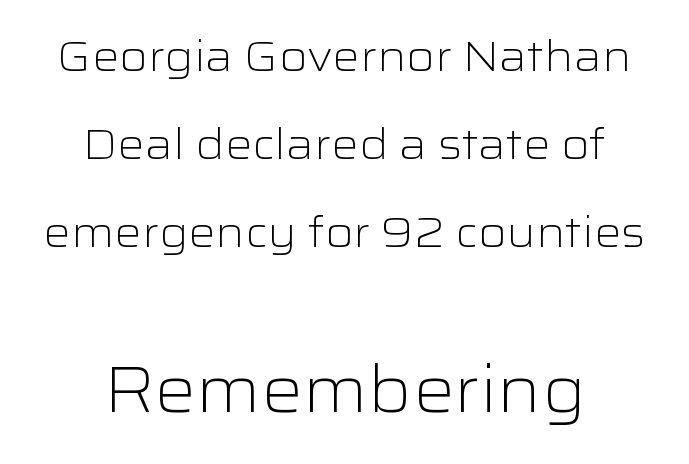
The image shows 65 px light, wide sans-serif type, upright; set centered, loose line spacing (2.05x), normal letter spacing, not underlined; the second (bottom) block is 1.51x larger; low stroke contrast and a medium x-height.
